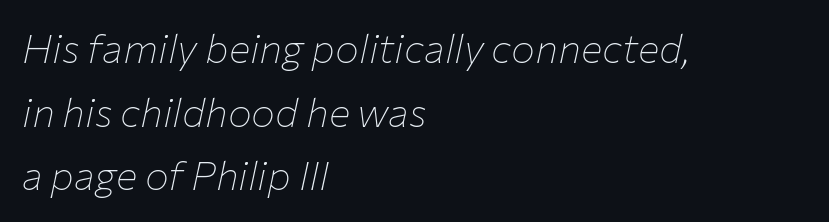
Q: Is the text bold? A: No.
Q: Is the text italic (slanted)? A: Yes, it leans right by about 12 degrees.
Q: Is the text underlined? A: No.
Q: How is the paragraph aligned? A: Left-aligned.
Q: Is the spacing between letters normal or unusually wide? A: Normal.
Q: Is the spacing between lines tight, normal or loose? A: Normal.
Q: Width (condensed, normal, or wide)? A: Normal.
Q: Stroke contrast? A: Low.
Q: x-height? A: Medium.
Q: Monospaced? A: No.
